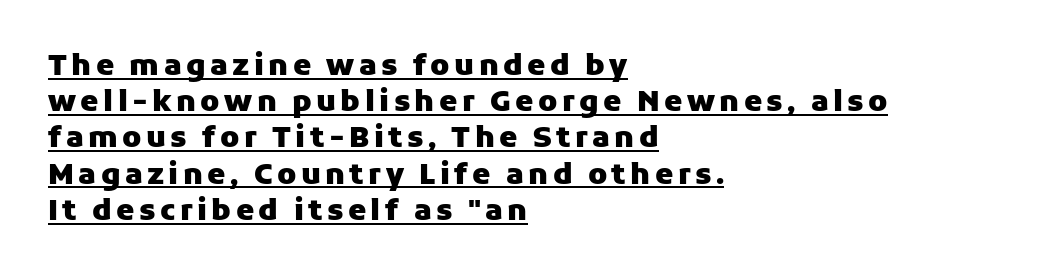
Q: Is the text bold? A: Yes.
Q: Is the text italic (slanted)? A: No, it is upright.
Q: Is the typeface a serif or a sans-serif typeface? A: Sans-serif.
Q: Is the text underlined? A: Yes.
Q: How is the paragraph aligned? A: Left-aligned.
Q: Is the spacing between lines tight, normal or loose? A: Normal.
Q: Width (condensed, normal, or wide)? A: Normal.
Q: Stroke contrast? A: Low.
Q: x-height? A: Medium.
Q: Monospaced? A: No.
